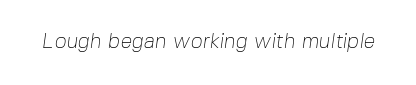
Q: Is the text bold? A: No.
Q: Is the text underlined? A: No.
Q: Is the spacing between letters normal or unusually wide? A: Normal.
